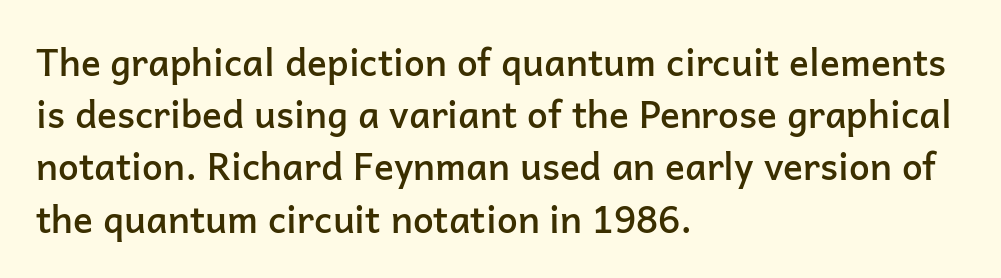
{"serif": "no", "italic": "no", "bold": "semi", "weight": "semibold", "width": "normal", "stroke_contrast": "low", "x_height": "medium", "monospaced": "no", "underline": "no", "align": "left", "line_spacing": "normal", "line_spacing_ratio": 1.41, "letter_spacing": "normal", "letter_spacing_em": 0.0, "glyph_px": 37}
